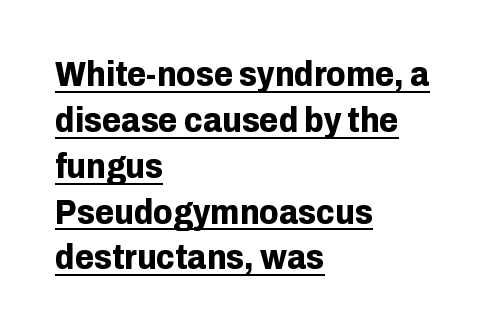
Q: Is the text bold? A: Yes.
Q: Is the text italic (slanted)? A: No, it is upright.
Q: Is the typeface a serif or a sans-serif typeface? A: Sans-serif.
Q: Is the text underlined? A: Yes.
Q: How is the paragraph aligned? A: Left-aligned.
Q: Is the spacing between letters normal or unusually wide? A: Normal.
Q: Is the spacing between lines tight, normal or loose? A: Normal.
Q: Width (condensed, normal, or wide)? A: Normal.
Q: Stroke contrast? A: Low.
Q: x-height? A: Medium.
Q: Monospaced? A: No.
